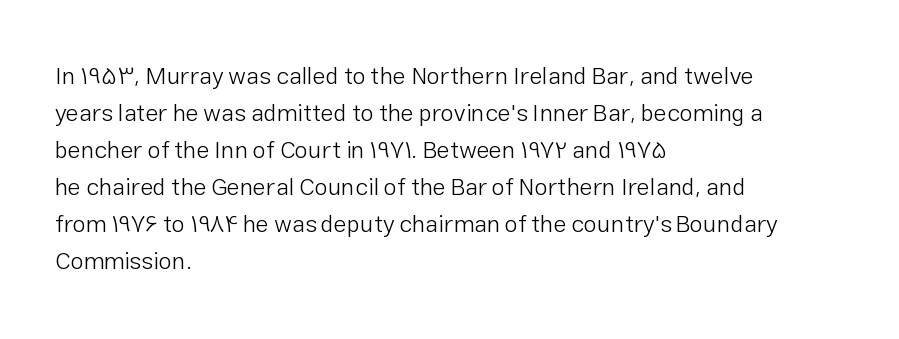
Vertical strokes here are truly vertical. Every row of glyphs begins at an identical x-position on the left. Between one letter and the next there's only the usual sliver of space. Only glyphs here, with clear space below each row.
